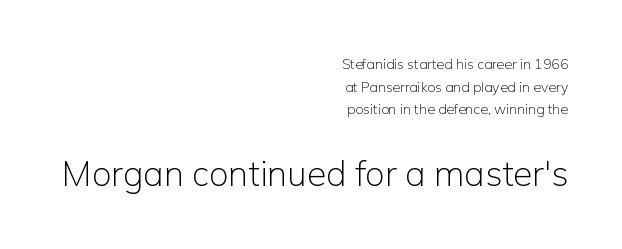
The vertical gap from one line to the next is medium. A typesetter would call this proportional, since set widths differ per character. The zone under the glyphs is completely vacant. The emphasis by scale lands on block number two, below. There is no visible air inserted between adjacent glyphs. The letters carry no serifs — their stems end cleanly without finishing strokes.
